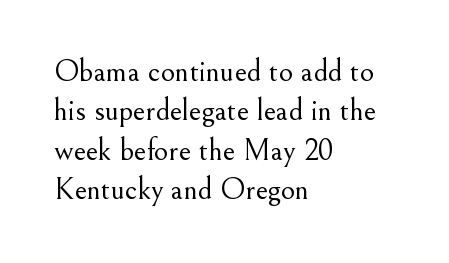
The image shows 31 px light serif type, upright; set left-aligned, normal line spacing (1.27x), normal letter spacing, not underlined; medium stroke contrast and a small x-height.
